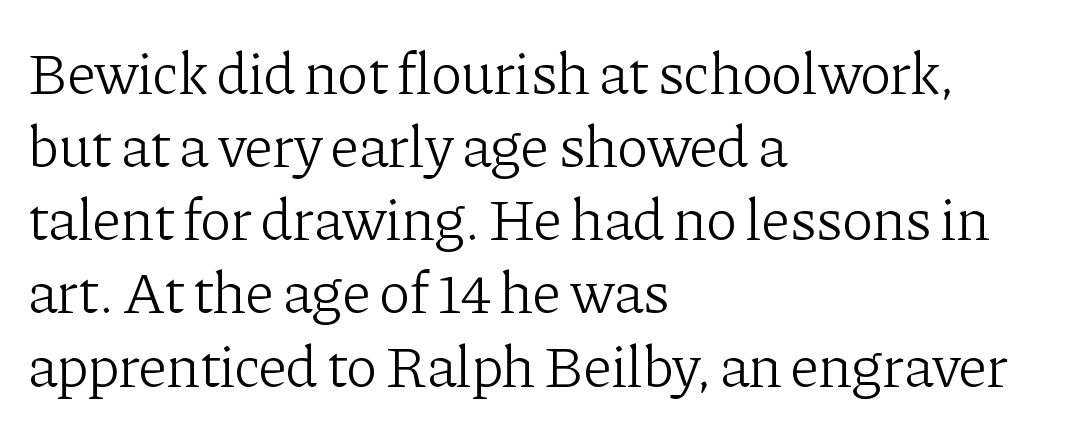
Q: Is the text bold? A: No.
Q: Is the text italic (slanted)? A: No, it is upright.
Q: Is the typeface a serif or a sans-serif typeface? A: Serif.
Q: Is the text underlined? A: No.
Q: How is the paragraph aligned? A: Left-aligned.
Q: Is the spacing between letters normal or unusually wide? A: Normal.
Q: Width (condensed, normal, or wide)? A: Normal.
Q: Stroke contrast? A: Low.
Q: x-height? A: Medium.
Q: Monospaced? A: No.
